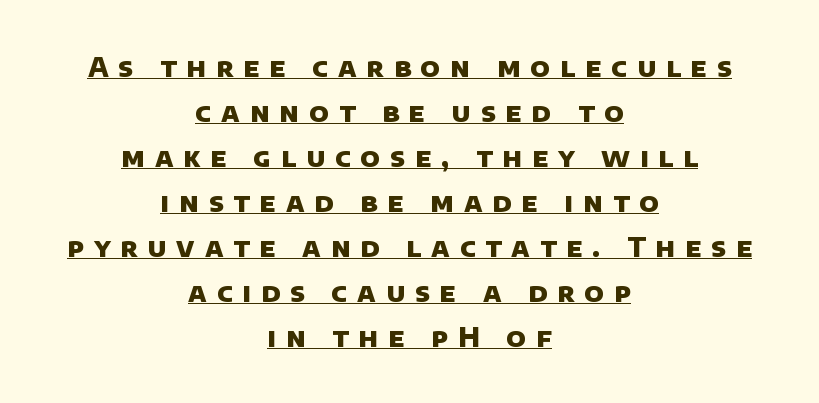
Q: Is the text bold? A: Yes.
Q: Is the text underlined? A: Yes.
Q: How is the paragraph aligned? A: Centered.
Q: Is the spacing between letters normal or unusually wide? A: Unusually wide.
